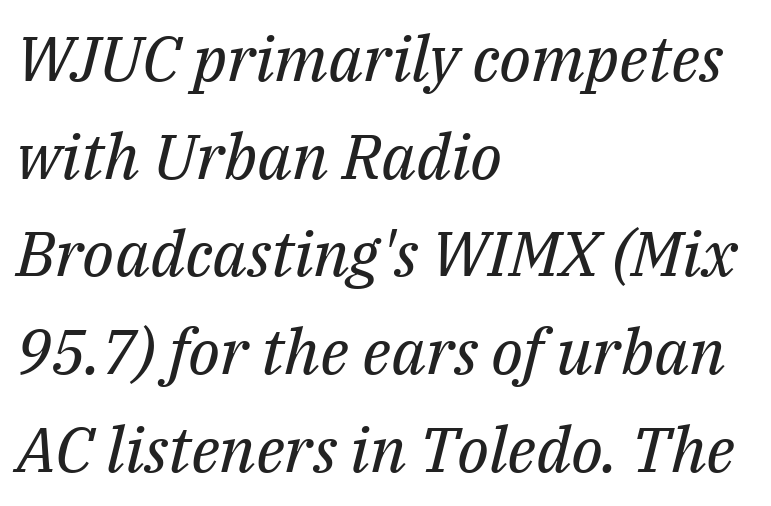
{"serif": "yes", "italic": "yes", "lean": "right", "slant_degrees": 14, "bold": "no", "weight": "regular", "width": "normal", "stroke_contrast": "medium", "x_height": "medium", "monospaced": "no", "underline": "no", "align": "left", "line_spacing": "normal", "line_spacing_ratio": 1.55, "letter_spacing": "normal", "letter_spacing_em": 0.0, "glyph_px": 63}
